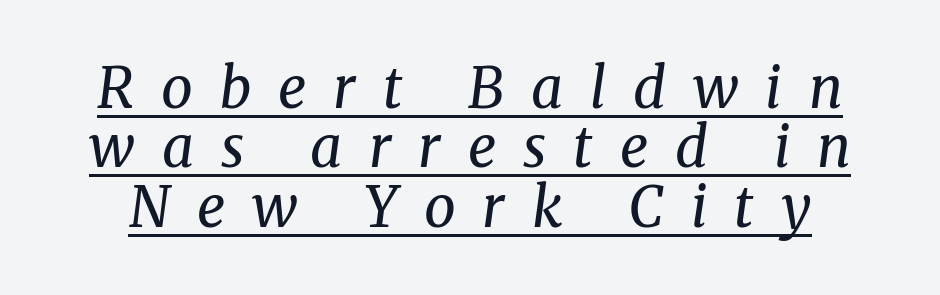
The image shows 56 px regular-weight serif type, italic (leaning right); set tight line spacing (1.06x), unusually wide letter spacing (+0.48 em), underlined; medium stroke contrast and a medium x-height.
